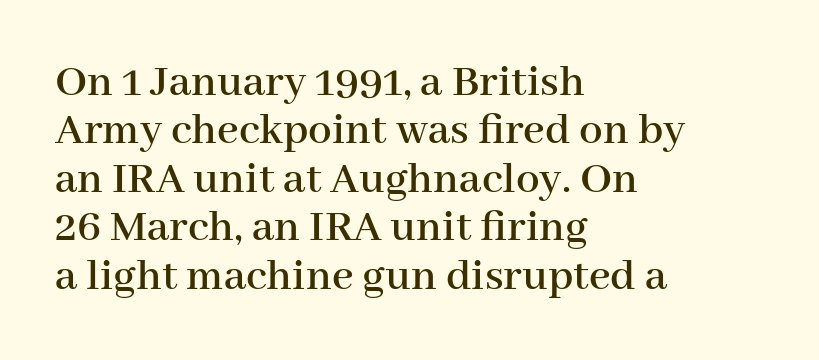
No extra tracking has been applied to these lines. Lines of text with bare space underneath. The lettering holds an erect, upright posture throughout. Is this a fixed-width face? No — the glyphs have proportional, varying widths. The passage shown stacks its lines with hardly any gap.
